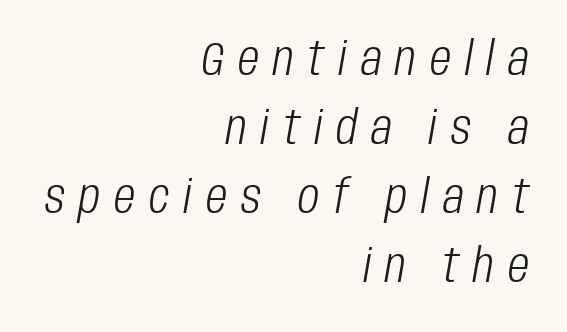
{"italic": "yes", "lean": "right", "slant_degrees": 10, "bold": "no", "weight": "light", "width": "condensed", "stroke_contrast": "low", "x_height": "large", "monospaced": "no", "underline": "no", "align": "right", "line_spacing": "normal", "line_spacing_ratio": 1.5, "letter_spacing": "wide", "letter_spacing_em": 0.3, "glyph_px": 46}
